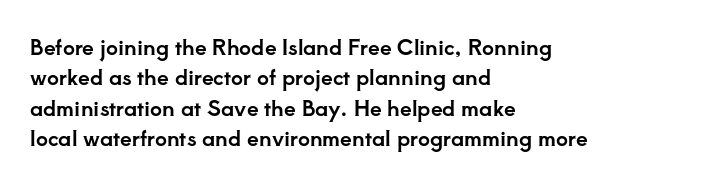
{"italic": "no", "underline": "no", "align": "left", "line_spacing": "normal", "line_spacing_ratio": 1.45, "letter_spacing": "normal", "letter_spacing_em": 0.0, "glyph_px": 21}
